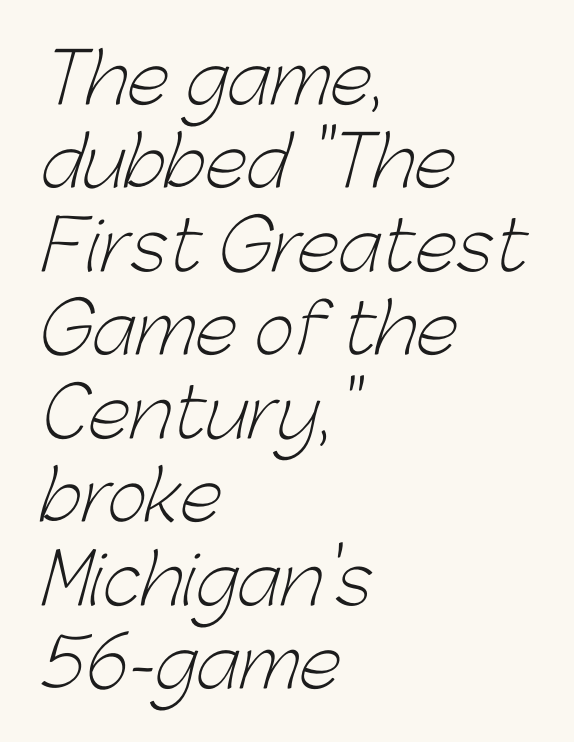
The image shows 69 px light sans-serif type; set left-aligned, line spacing 1.21x, normal letter spacing, not underlined; low stroke contrast and a medium x-height.
